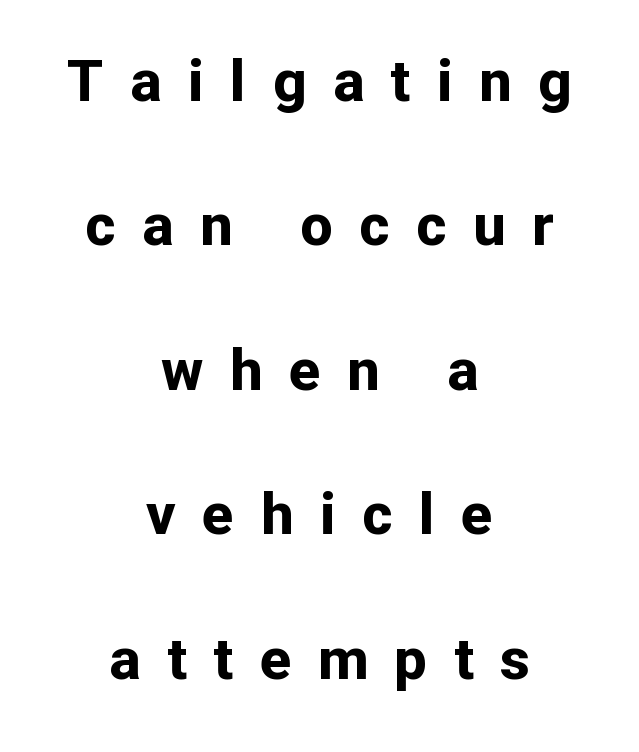
Q: Is the text bold? A: Yes.
Q: Is the text italic (slanted)? A: No, it is upright.
Q: Is the typeface a serif or a sans-serif typeface? A: Sans-serif.
Q: Is the text underlined? A: No.
Q: How is the paragraph aligned? A: Centered.
Q: Is the spacing between letters normal or unusually wide? A: Unusually wide.
Q: Is the spacing between lines tight, normal or loose? A: Loose.
Q: Width (condensed, normal, or wide)? A: Normal.
Q: Stroke contrast? A: Low.
Q: x-height? A: Medium.
Q: Monospaced? A: No.
